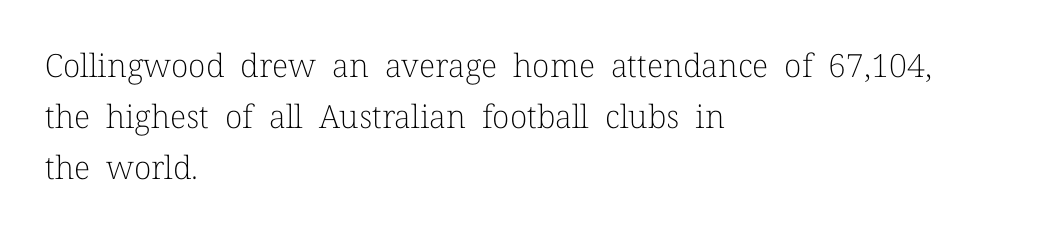
{"serif": "yes", "italic": "no", "bold": "no", "weight": "light", "width": "normal", "stroke_contrast": "low", "x_height": "medium", "monospaced": "no", "underline": "no", "align": "left", "line_spacing": "normal", "line_spacing_ratio": 1.59, "letter_spacing": "normal", "letter_spacing_em": 0.0, "glyph_px": 32}
